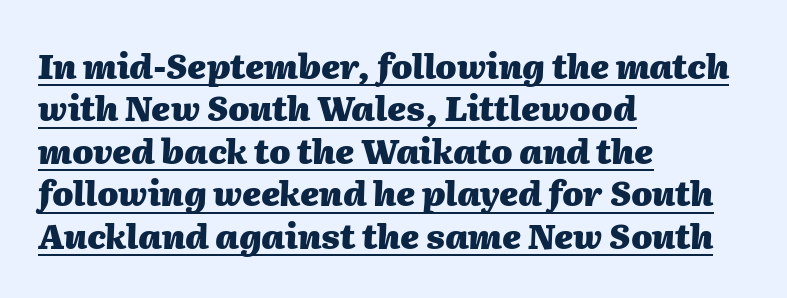
The image shows 34 px heavy type, italic (leaning right); set left-aligned, normal line spacing (1.25x), normal letter spacing, underlined; medium stroke contrast and a medium x-height.
